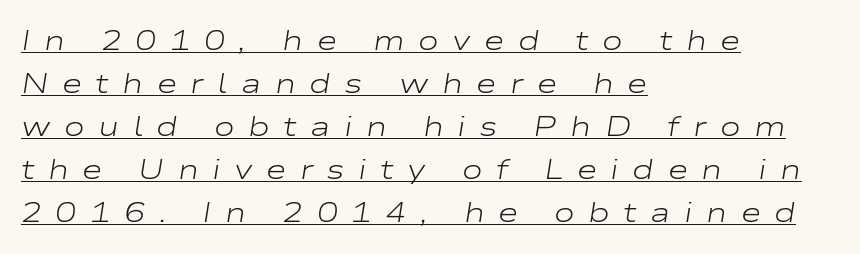
The image shows 28 px light, wide type, italic (leaning right); set left-aligned, normal line spacing (1.54x), unusually wide letter spacing (+0.48 em), underlined; low stroke contrast and a medium x-height.
